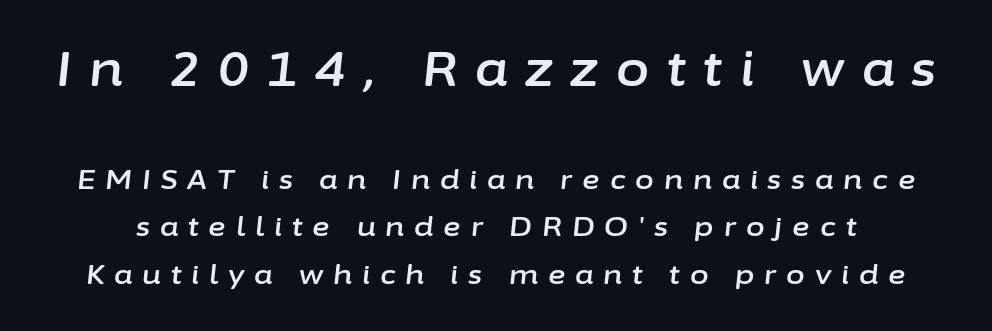
{"italic": "yes", "lean": "right", "slant_degrees": 6, "width": "normal", "stroke_contrast": "low", "x_height": "medium", "monospaced": "no", "underline": "no", "line_spacing_ratio": 1.76, "letter_spacing": "wide", "letter_spacing_em": 0.37, "larger_block": "first", "size_ratio": 1.78, "glyph_px": 48}
